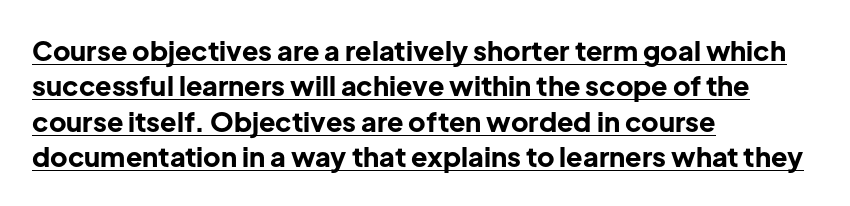
The image shows 27 px bold type, upright; set left-aligned, normal line spacing (1.31x), normal letter spacing, underlined.
